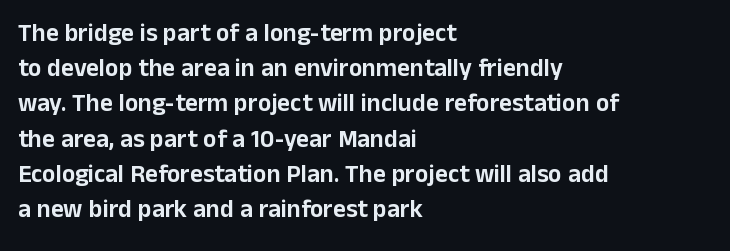
The image shows 25 px text type, upright; set left-aligned, normal line spacing (1.41x), normal letter spacing, not underlined.
